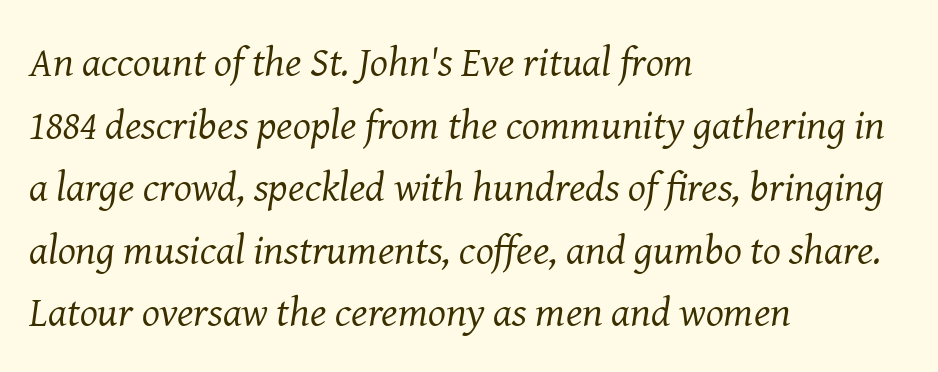
This sample is left-justified, so line endings fall wherever the words run out. The weight tops out at a normal text grade. The letters carry serifs — small finishing strokes at the ends of their stems. Unmarked baselines from the first word to the last. This is oblique type, the kind used for emphasis or titles.
